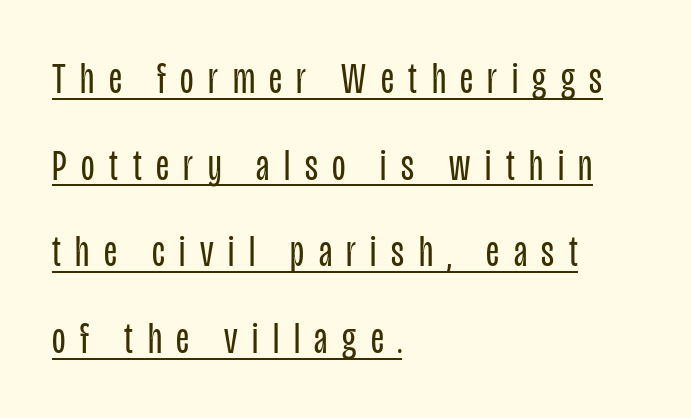
Q: Is the text bold? A: No.
Q: Is the text italic (slanted)? A: No, it is upright.
Q: Is the typeface a serif or a sans-serif typeface? A: Sans-serif.
Q: Is the text underlined? A: Yes.
Q: How is the paragraph aligned? A: Left-aligned.
Q: Is the spacing between letters normal or unusually wide? A: Unusually wide.
Q: Is the spacing between lines tight, normal or loose? A: Loose.
Q: Width (condensed, normal, or wide)? A: Condensed.
Q: Stroke contrast? A: Low.
Q: x-height? A: Large.
Q: Monospaced? A: No.
